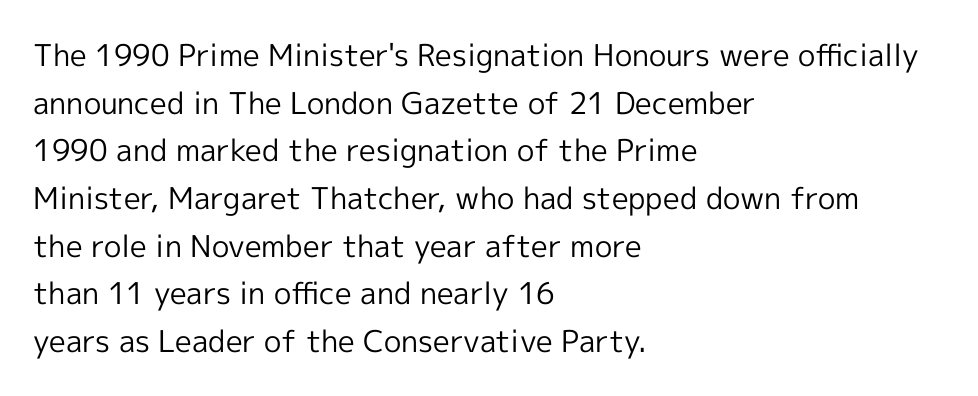
Q: Is the text bold? A: No.
Q: Is the text italic (slanted)? A: No, it is upright.
Q: Is the typeface a serif or a sans-serif typeface? A: Sans-serif.
Q: Is the text underlined? A: No.
Q: How is the paragraph aligned? A: Left-aligned.
Q: Is the spacing between letters normal or unusually wide? A: Normal.
Q: Is the spacing between lines tight, normal or loose? A: Normal.
Q: Width (condensed, normal, or wide)? A: Normal.
Q: x-height? A: Medium.
Q: Monospaced? A: No.
